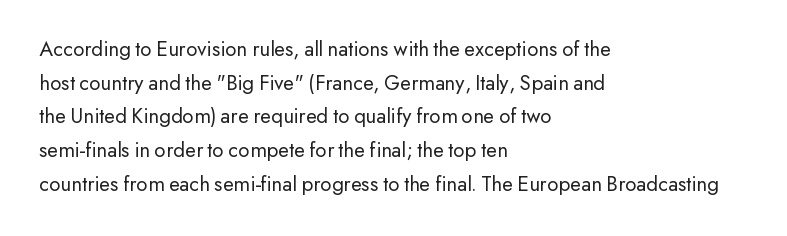
The image shows 22 px text type, upright; set left-aligned, normal line spacing (1.53x), normal letter spacing, not underlined.
